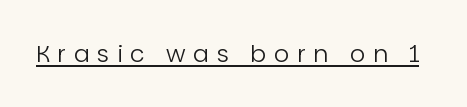
The image shows 24 px text type, upright; set unusually wide letter spacing (+0.31 em), underlined.
